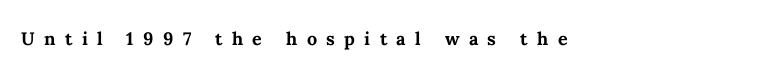
{"italic": "no", "bold": "yes", "underline": "no", "letter_spacing": "wide", "letter_spacing_em": 0.39, "glyph_px": 24}
